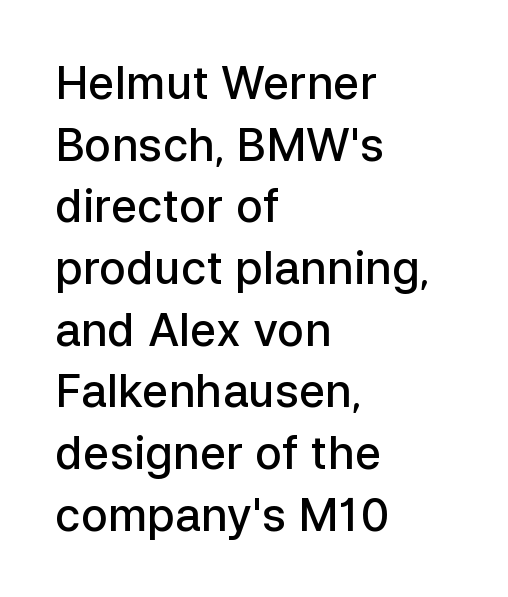
Q: Is the text bold? A: Semi-bold.
Q: Is the text italic (slanted)? A: No, it is upright.
Q: Is the typeface a serif or a sans-serif typeface? A: Sans-serif.
Q: Is the text underlined? A: No.
Q: How is the paragraph aligned? A: Left-aligned.
Q: Is the spacing between letters normal or unusually wide? A: Normal.
Q: Is the spacing between lines tight, normal or loose? A: Normal.
Q: Width (condensed, normal, or wide)? A: Normal.
Q: Stroke contrast? A: Low.
Q: x-height? A: Medium.
Q: Monospaced? A: No.
